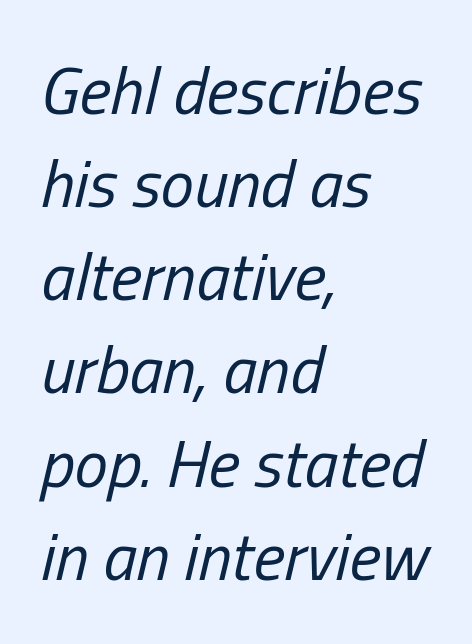
Q: Is the text bold? A: No.
Q: Is the text italic (slanted)? A: Yes, it leans right by about 13 degrees.
Q: Is the text underlined? A: No.
Q: How is the paragraph aligned? A: Left-aligned.
Q: Is the spacing between letters normal or unusually wide? A: Normal.
Q: Is the spacing between lines tight, normal or loose? A: Normal.
Q: Width (condensed, normal, or wide)? A: Condensed.
Q: Stroke contrast? A: Low.
Q: x-height? A: Medium.
Q: Monospaced? A: No.
